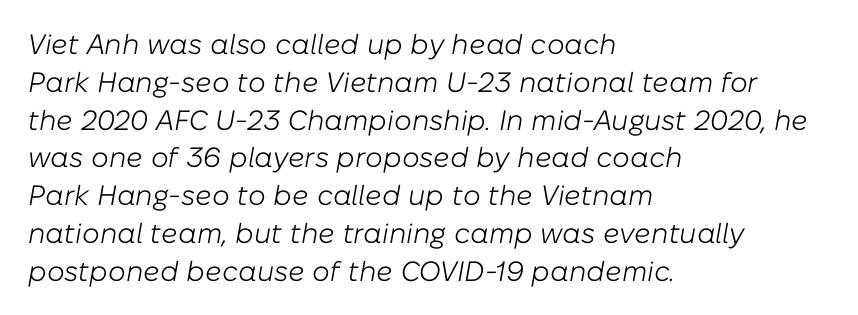
Italic? Definitely — the glyphs are oblique. The rendering keeps characters at their native spacing. The gap between lines stays unmarked. Each line starts at the same left margin while the right side varies.
